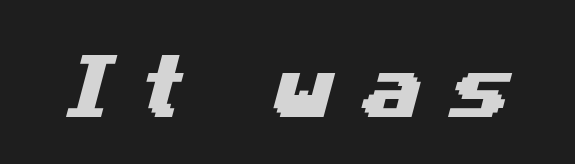
A typesetter would call this proportional, since set widths differ per character. Regarding serifs, this sample does without them. The line texture is sparse and dotted thanks to wide tracking. Bare-footed words on every line.
